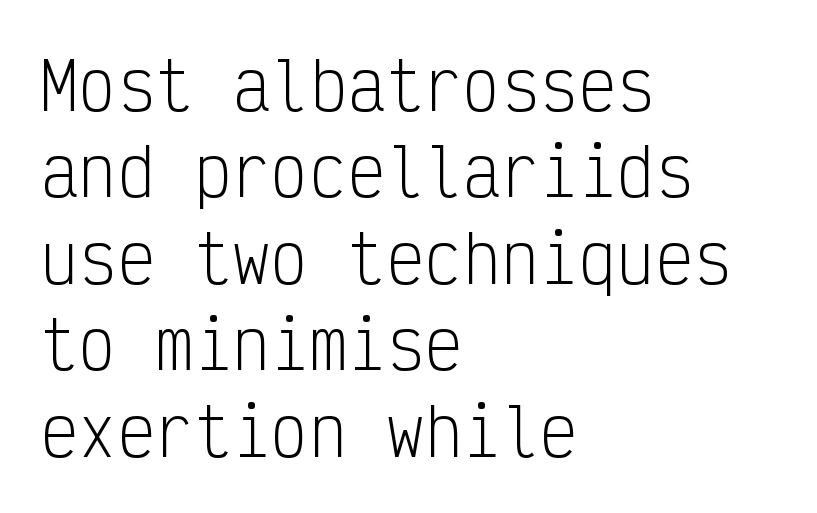
The image shows 64 px light, condensed sans-serif type, upright, monospaced; set left-aligned, normal line spacing (1.35x), normal letter spacing, not underlined; low stroke contrast and a medium x-height.
